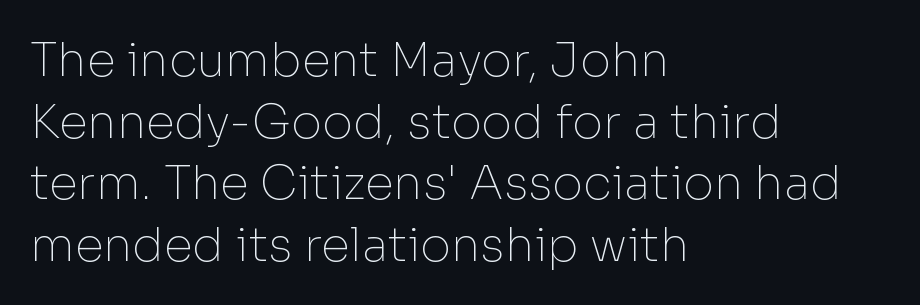
Q: Is the text bold? A: No.
Q: Is the text italic (slanted)? A: No, it is upright.
Q: Is the typeface a serif or a sans-serif typeface? A: Sans-serif.
Q: Is the text underlined? A: No.
Q: How is the paragraph aligned? A: Left-aligned.
Q: Is the spacing between letters normal or unusually wide? A: Normal.
Q: Is the spacing between lines tight, normal or loose? A: Normal.
Q: Width (condensed, normal, or wide)? A: Normal.
Q: Stroke contrast? A: Low.
Q: x-height? A: Medium.
Q: Monospaced? A: No.
